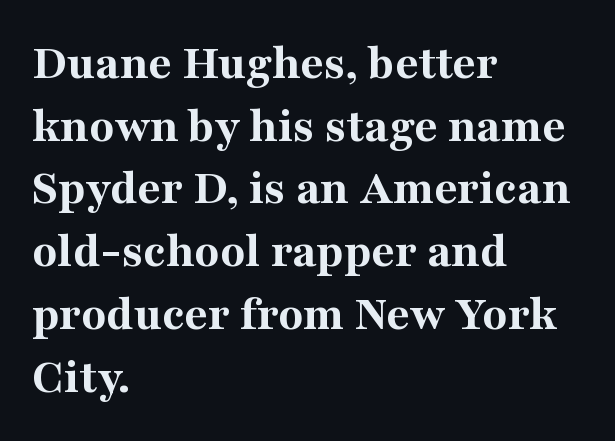
{"serif": "yes", "italic": "no", "bold": "yes", "weight": "bold", "width": "normal", "stroke_contrast": "medium", "x_height": "medium", "monospaced": "no", "underline": "no", "align": "left", "line_spacing_ratio": 1.23, "letter_spacing": "normal", "letter_spacing_em": 0.0, "glyph_px": 51}
